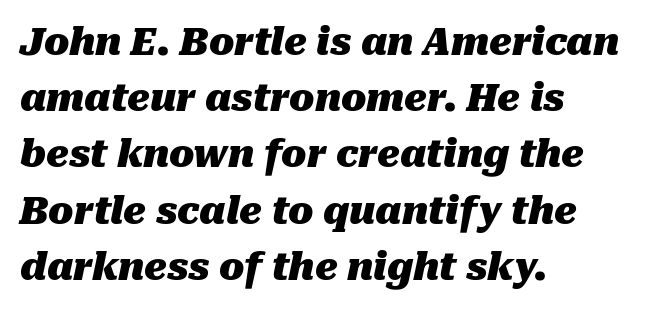
The image shows 37 px heavy type, italic (leaning right); set left-aligned, normal line spacing (1.52x), normal letter spacing, not underlined; medium stroke contrast and a medium x-height.
